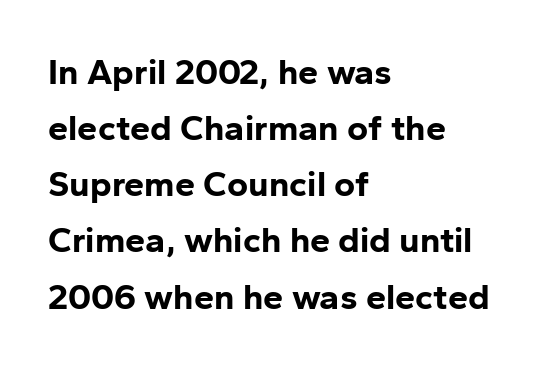
The image shows 36 px bold sans-serif type, upright; set left-aligned, normal line spacing (1.56x), normal letter spacing, not underlined; low stroke contrast and a medium x-height.
